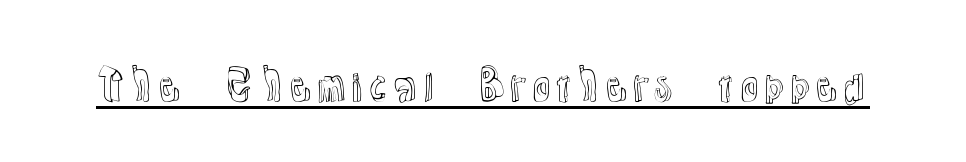
{"italic": "no", "width": "normal", "x_height": "medium", "monospaced": "no", "underline": "yes", "letter_spacing": "normal", "letter_spacing_em": 0.0, "glyph_px": 41}
